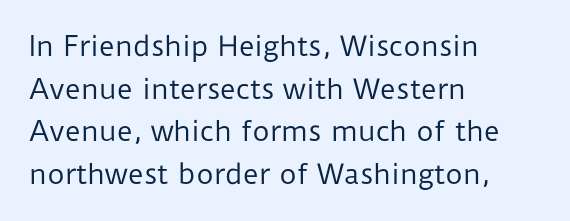
Q: Is the text bold? A: No.
Q: Is the text italic (slanted)? A: No, it is upright.
Q: Is the text underlined? A: No.
Q: How is the paragraph aligned? A: Left-aligned.
Q: Is the spacing between letters normal or unusually wide? A: Normal.
Q: Is the spacing between lines tight, normal or loose? A: Normal.
